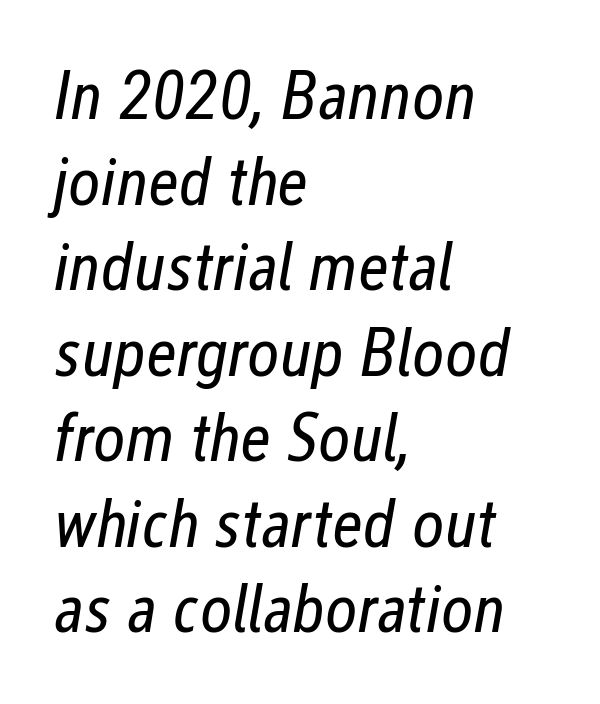
The image shows 69 px regular-weight, condensed type, italic (leaning right); set left-aligned, line spacing 1.24x, normal letter spacing, not underlined; low stroke contrast and a medium x-height.
